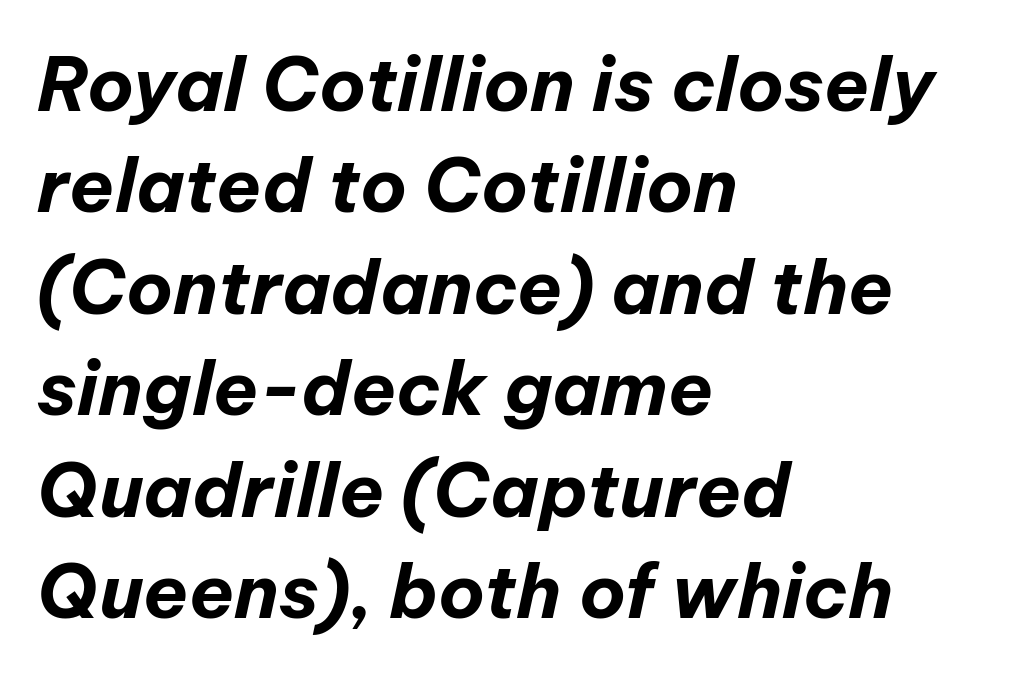
The image shows 74 px bold type, italic (leaning right); set left-aligned, normal line spacing (1.37x), normal letter spacing, not underlined; low stroke contrast and a medium x-height.
